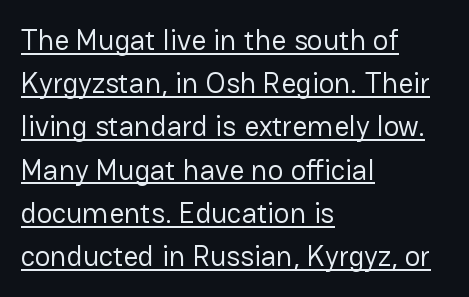
{"serif": "no", "italic": "no", "bold": "no", "weight": "regular", "width": "normal", "stroke_contrast": "low", "x_height": "medium", "monospaced": "no", "underline": "yes", "align": "left", "line_spacing": "normal", "line_spacing_ratio": 1.49, "letter_spacing": "normal", "letter_spacing_em": 0.0, "glyph_px": 29}
